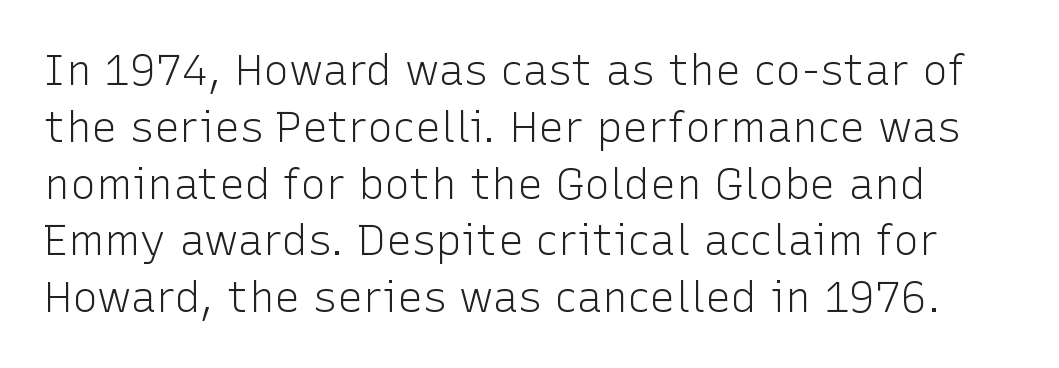
Q: Is the text bold? A: No.
Q: Is the text italic (slanted)? A: No, it is upright.
Q: Is the typeface a serif or a sans-serif typeface? A: Sans-serif.
Q: Is the text underlined? A: No.
Q: Is the spacing between letters normal or unusually wide? A: Normal.
Q: Is the spacing between lines tight, normal or loose? A: Normal.
Q: Width (condensed, normal, or wide)? A: Normal.
Q: Stroke contrast? A: Low.
Q: x-height? A: Medium.
Q: Monospaced? A: No.
